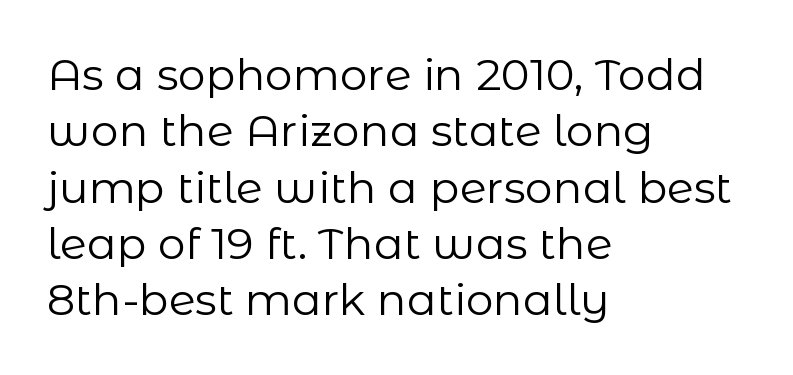
Q: Is the text bold? A: No.
Q: Is the text italic (slanted)? A: No, it is upright.
Q: Is the typeface a serif or a sans-serif typeface? A: Sans-serif.
Q: Is the text underlined? A: No.
Q: How is the paragraph aligned? A: Left-aligned.
Q: Is the spacing between letters normal or unusually wide? A: Normal.
Q: Is the spacing between lines tight, normal or loose? A: Normal.
Q: Width (condensed, normal, or wide)? A: Normal.
Q: Stroke contrast? A: Low.
Q: x-height? A: Medium.
Q: Monospaced? A: No.
